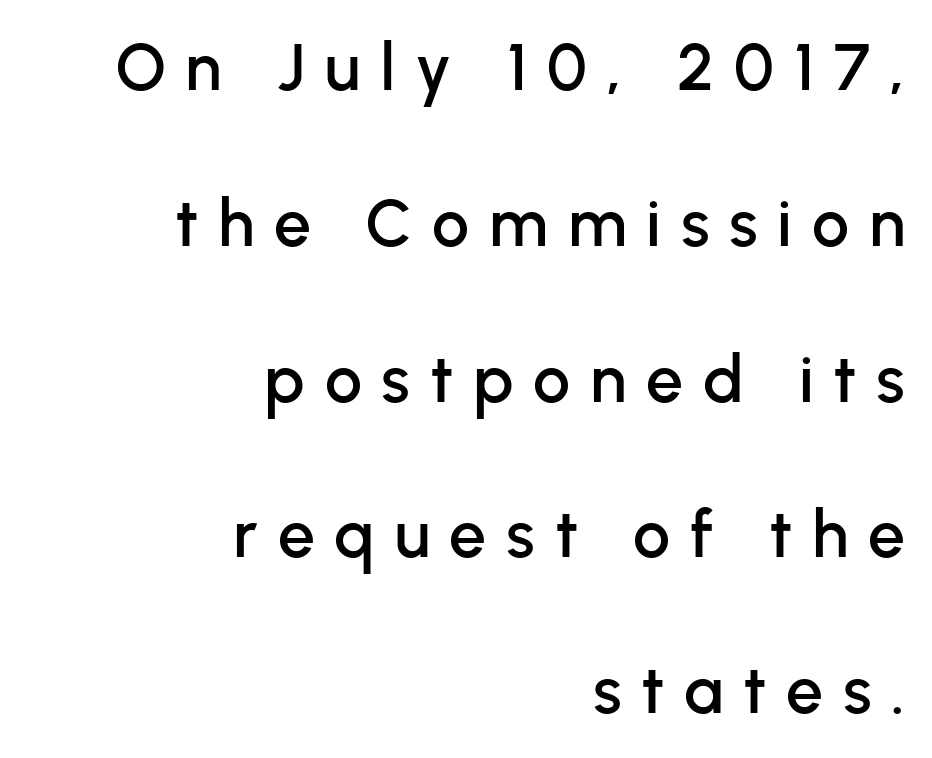
Q: Is the text italic (slanted)? A: No, it is upright.
Q: Is the typeface a serif or a sans-serif typeface? A: Sans-serif.
Q: Is the text underlined? A: No.
Q: How is the paragraph aligned? A: Right-aligned.
Q: Is the spacing between letters normal or unusually wide? A: Unusually wide.
Q: Is the spacing between lines tight, normal or loose? A: Loose.
Q: Width (condensed, normal, or wide)? A: Normal.
Q: Stroke contrast? A: Low.
Q: x-height? A: Medium.
Q: Monospaced? A: No.
